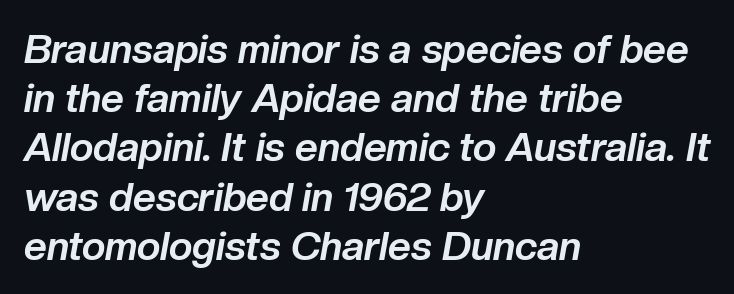
{"italic": "yes", "lean": "right", "slant_degrees": 10, "bold": "yes", "weight": "bold", "width": "normal", "stroke_contrast": "low", "x_height": "medium", "monospaced": "no", "underline": "no", "align": "left", "line_spacing_ratio": 1.23, "letter_spacing": "normal", "letter_spacing_em": 0.0, "glyph_px": 40}
